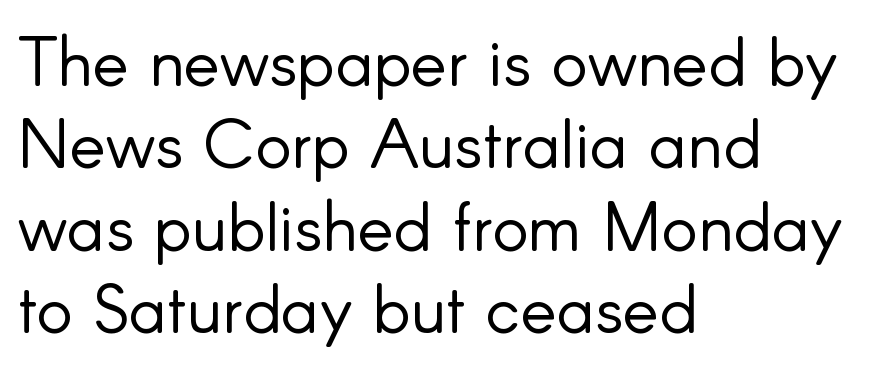
Q: Is the text bold? A: No.
Q: Is the text italic (slanted)? A: No, it is upright.
Q: Is the typeface a serif or a sans-serif typeface? A: Sans-serif.
Q: Is the text underlined? A: No.
Q: How is the paragraph aligned? A: Left-aligned.
Q: Is the spacing between letters normal or unusually wide? A: Normal.
Q: Width (condensed, normal, or wide)? A: Normal.
Q: Stroke contrast? A: Low.
Q: x-height? A: Small.
Q: Monospaced? A: No.
